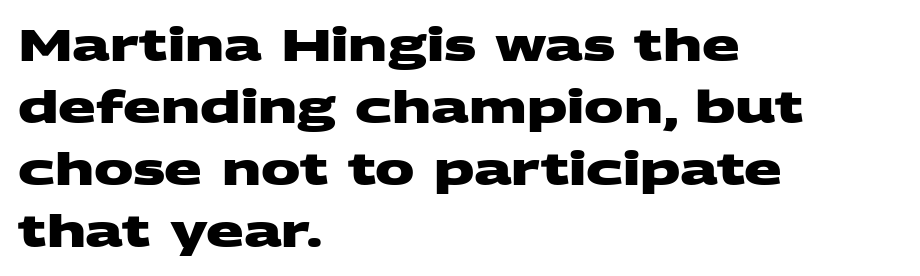
Q: Is the text bold? A: Yes.
Q: Is the typeface a serif or a sans-serif typeface? A: Sans-serif.
Q: Is the text underlined? A: No.
Q: How is the paragraph aligned? A: Left-aligned.
Q: Is the spacing between letters normal or unusually wide? A: Normal.
Q: Is the spacing between lines tight, normal or loose? A: Normal.
Q: Width (condensed, normal, or wide)? A: Wide.
Q: Stroke contrast? A: Medium.
Q: x-height? A: Large.
Q: Monospaced? A: No.
